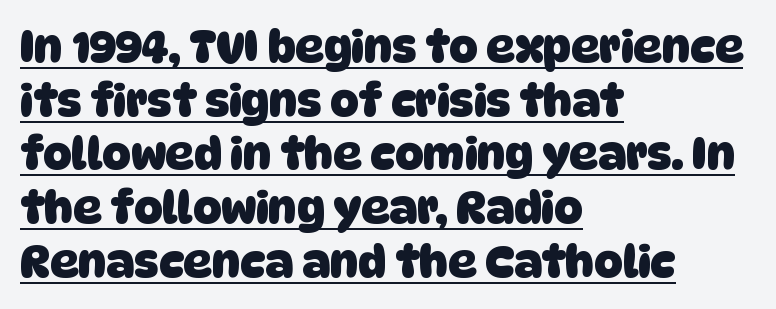
Q: Is the text bold? A: Yes.
Q: Is the typeface a serif or a sans-serif typeface? A: Sans-serif.
Q: Is the text underlined? A: Yes.
Q: How is the paragraph aligned? A: Left-aligned.
Q: Is the spacing between letters normal or unusually wide? A: Normal.
Q: Width (condensed, normal, or wide)? A: Normal.
Q: Stroke contrast? A: Low.
Q: x-height? A: Large.
Q: Monospaced? A: No.
